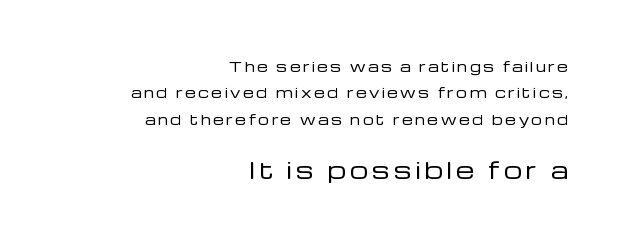
Q: Is the text bold? A: No.
Q: Is the text italic (slanted)? A: No, it is upright.
Q: Is the text underlined? A: No.
Q: How is the paragraph aligned? A: Right-aligned.
Q: Which block of text is set in a larger size, the first (top) or the second (bottom)? A: The second (bottom) one.
